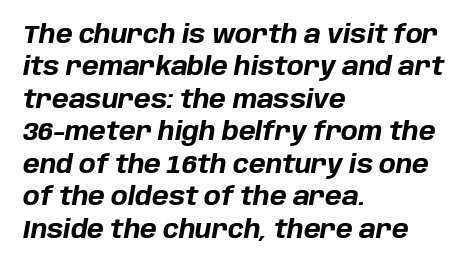
The image shows 25 px bold type, italic (leaning right); set left-aligned, normal line spacing (1.3x), normal letter spacing, not underlined.
